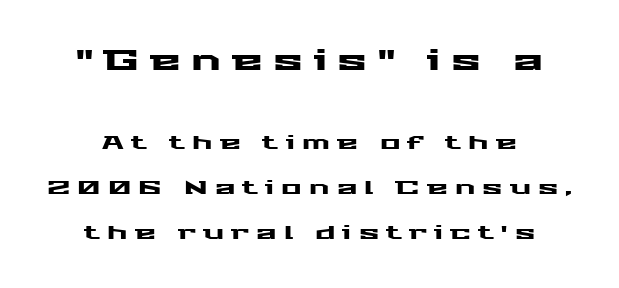
Q: Is the text italic (slanted)? A: No, it is upright.
Q: Is the typeface a serif or a sans-serif typeface? A: Sans-serif.
Q: Is the text underlined? A: No.
Q: How is the paragraph aligned? A: Centered.
Q: Is the spacing between letters normal or unusually wide? A: Unusually wide.
Q: Is the spacing between lines tight, normal or loose? A: Loose.
Q: Which block of text is set in a larger size, the first (top) or the second (bottom)? A: The first (top) one.
Q: Width (condensed, normal, or wide)? A: Wide.
Q: Stroke contrast? A: Medium.
Q: x-height? A: Medium.
Q: Monospaced? A: No.
